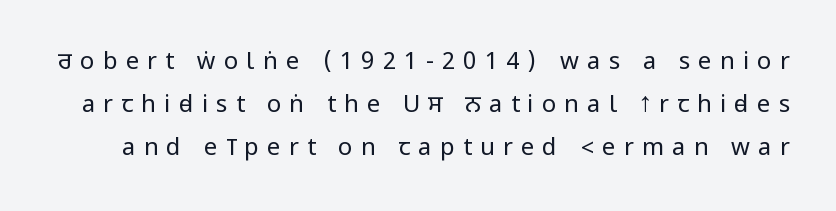
{"italic": "no", "bold": "no", "underline": "no", "line_spacing_ratio": 1.79, "letter_spacing": "wide", "letter_spacing_em": 0.34, "glyph_px": 24}
